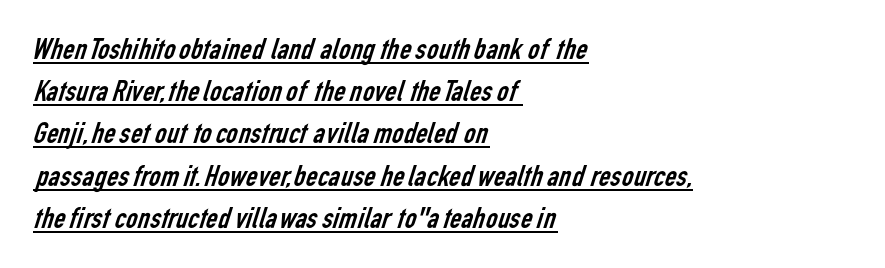
Think of a printed novel: that variable character pitch is what you see here. Serifs: no, the terminals of the letterforms are clean. The typesetter chose a ragged-right arrangement here. Each new line begins a customary step beneath the previous one. Stems and bowls with no extra thickness — not bold.
